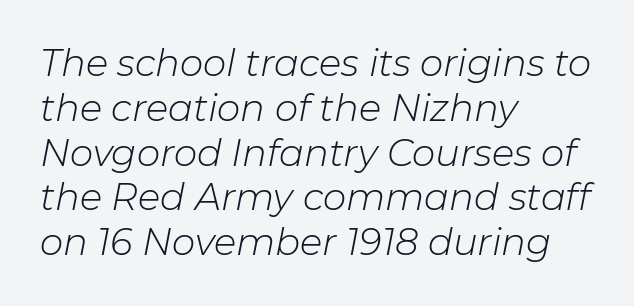
{"italic": "yes", "lean": "right", "slant_degrees": 11, "bold": "no", "weight": "light", "width": "normal", "stroke_contrast": "low", "x_height": "medium", "monospaced": "no", "underline": "no", "align": "left", "line_spacing_ratio": 1.21, "letter_spacing": "normal", "letter_spacing_em": 0.0, "glyph_px": 37}
